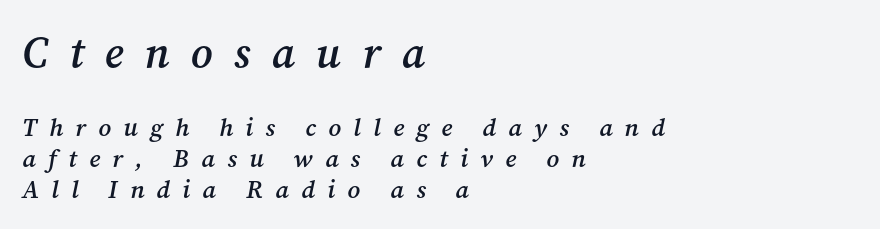
Q: Is the text bold? A: Semi-bold.
Q: Is the text italic (slanted)? A: Yes, it leans right by about 12 degrees.
Q: Is the typeface a serif or a sans-serif typeface? A: Serif.
Q: Is the text underlined? A: No.
Q: How is the paragraph aligned? A: Left-aligned.
Q: Is the spacing between letters normal or unusually wide? A: Unusually wide.
Q: Which block of text is set in a larger size, the first (top) or the second (bottom)? A: The first (top) one.
Q: Width (condensed, normal, or wide)? A: Normal.
Q: Stroke contrast? A: Medium.
Q: x-height? A: Medium.
Q: Monospaced? A: No.
